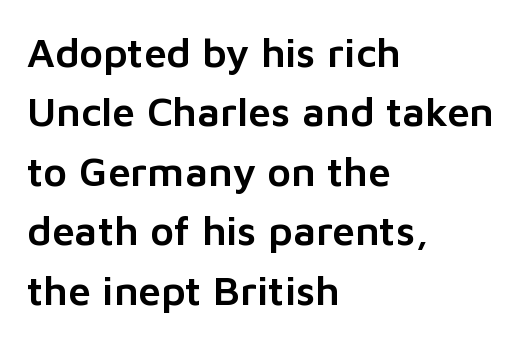
Q: Is the text italic (slanted)? A: No, it is upright.
Q: Is the typeface a serif or a sans-serif typeface? A: Sans-serif.
Q: Is the text underlined? A: No.
Q: How is the paragraph aligned? A: Left-aligned.
Q: Is the spacing between letters normal or unusually wide? A: Normal.
Q: Is the spacing between lines tight, normal or loose? A: Normal.
Q: Width (condensed, normal, or wide)? A: Normal.
Q: Stroke contrast? A: Low.
Q: x-height? A: Medium.
Q: Monospaced? A: No.
